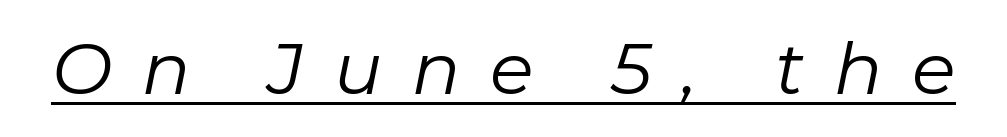
Q: Is the text bold? A: No.
Q: Is the text italic (slanted)? A: Yes, it leans right by about 11 degrees.
Q: Is the text underlined? A: Yes.
Q: Is the spacing between letters normal or unusually wide? A: Unusually wide.
Q: Width (condensed, normal, or wide)? A: Normal.
Q: Stroke contrast? A: Low.
Q: x-height? A: Medium.
Q: Monospaced? A: No.
